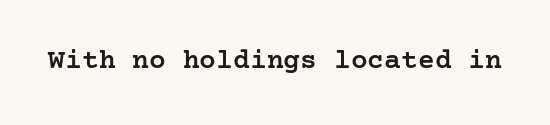
Q: Is the text bold? A: Semi-bold.
Q: Is the text italic (slanted)? A: No, it is upright.
Q: Is the typeface a serif or a sans-serif typeface? A: Serif.
Q: Is the text underlined? A: No.
Q: Is the spacing between letters normal or unusually wide? A: Normal.
Q: Width (condensed, normal, or wide)? A: Normal.
Q: Stroke contrast? A: Low.
Q: x-height? A: Medium.
